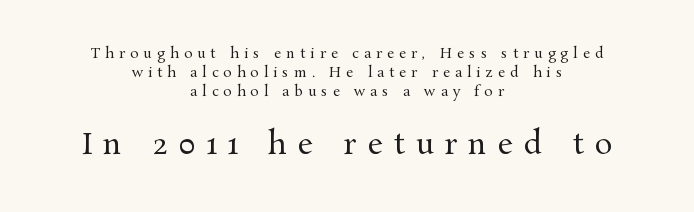
{"serif": "yes", "italic": "no", "bold": "no", "weight": "regular", "width": "normal", "stroke_contrast": "medium", "x_height": "medium", "monospaced": "no", "underline": "no", "align": "center", "line_spacing": "normal", "line_spacing_ratio": 1.34, "letter_spacing": "wide", "letter_spacing_em": 0.36, "larger_block": "second", "size_ratio": 2.14, "glyph_px": 30}
